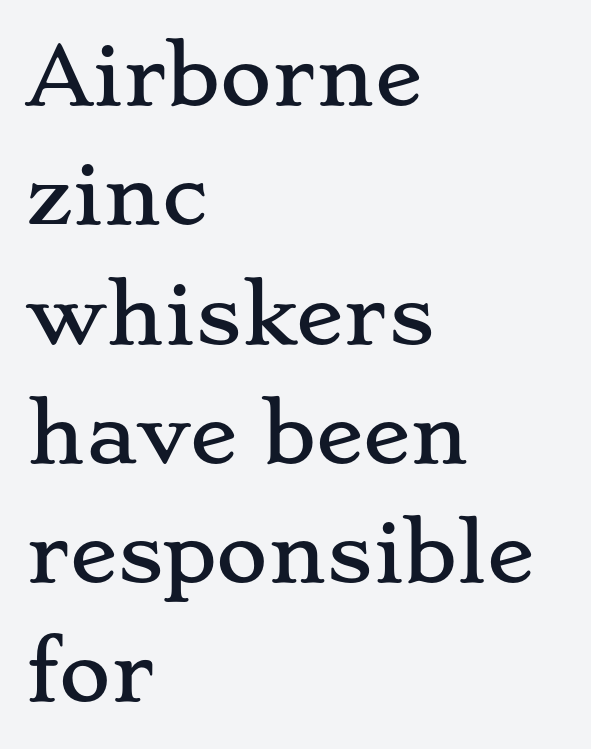
Q: Is the text italic (slanted)? A: No, it is upright.
Q: Is the typeface a serif or a sans-serif typeface? A: Serif.
Q: Is the text underlined? A: No.
Q: How is the paragraph aligned? A: Left-aligned.
Q: Is the spacing between letters normal or unusually wide? A: Normal.
Q: Is the spacing between lines tight, normal or loose? A: Normal.
Q: Width (condensed, normal, or wide)? A: Wide.
Q: Stroke contrast? A: Low.
Q: x-height? A: Small.
Q: Monospaced? A: No.
